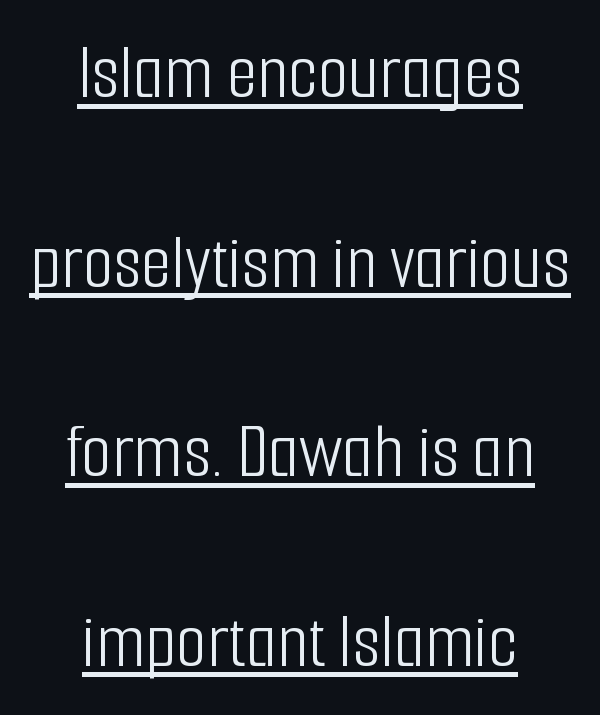
Q: Is the text bold? A: No.
Q: Is the text italic (slanted)? A: No, it is upright.
Q: Is the typeface a serif or a sans-serif typeface? A: Sans-serif.
Q: Is the text underlined? A: Yes.
Q: How is the paragraph aligned? A: Centered.
Q: Is the spacing between letters normal or unusually wide? A: Normal.
Q: Is the spacing between lines tight, normal or loose? A: Loose.
Q: Width (condensed, normal, or wide)? A: Condensed.
Q: Stroke contrast? A: Low.
Q: x-height? A: Medium.
Q: Monospaced? A: No.
